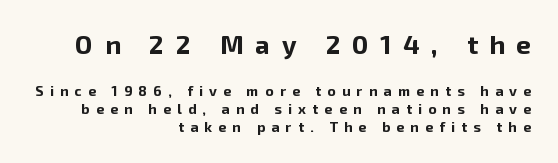
Q: Is the text bold? A: Yes.
Q: Is the text italic (slanted)? A: No, it is upright.
Q: Is the text underlined? A: No.
Q: How is the paragraph aligned? A: Right-aligned.
Q: Is the spacing between letters normal or unusually wide? A: Unusually wide.
Q: Is the spacing between lines tight, normal or loose? A: Normal.
Q: Which block of text is set in a larger size, the first (top) or the second (bottom)? A: The first (top) one.
